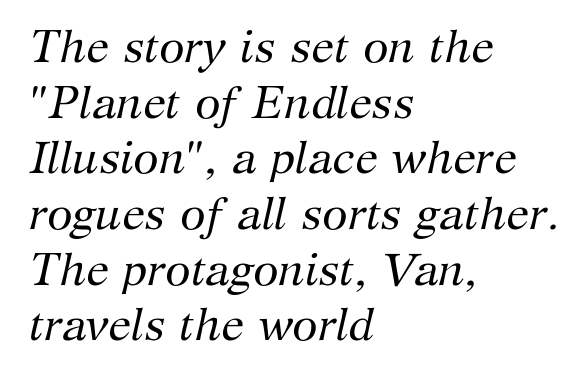
Q: Is the text bold? A: No.
Q: Is the text italic (slanted)? A: Yes, it leans right by about 12 degrees.
Q: Is the typeface a serif or a sans-serif typeface? A: Serif.
Q: Is the text underlined? A: No.
Q: How is the paragraph aligned? A: Left-aligned.
Q: Is the spacing between letters normal or unusually wide? A: Normal.
Q: Width (condensed, normal, or wide)? A: Normal.
Q: Stroke contrast? A: Medium.
Q: x-height? A: Medium.
Q: Monospaced? A: No.
